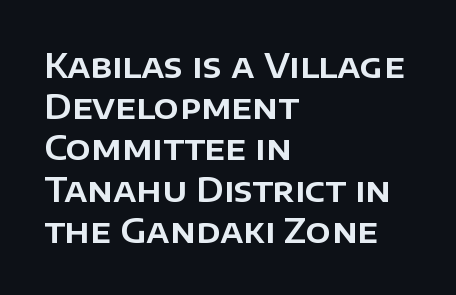
Q: Is the text italic (slanted)? A: No, it is upright.
Q: Is the typeface a serif or a sans-serif typeface? A: Sans-serif.
Q: Is the text underlined? A: No.
Q: How is the paragraph aligned? A: Left-aligned.
Q: Is the spacing between letters normal or unusually wide? A: Normal.
Q: Is the spacing between lines tight, normal or loose? A: Normal.
Q: Width (condensed, normal, or wide)? A: Normal.
Q: Stroke contrast? A: Low.
Q: x-height? A: Large.
Q: Monospaced? A: No.
